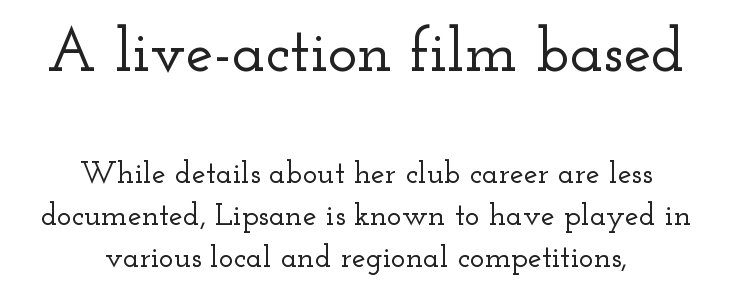
Look at the glyph heights: the upper group is clearly the bigger setting. Unlike italic type, these characters show no tilt at all. These lines keep a tight, regular rhythm from letter to letter. Does the copy run flush right? No — it is centered line by line.
